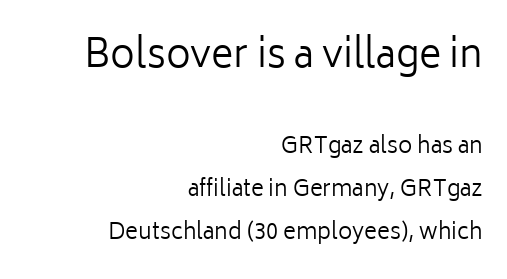
Q: Is the text bold? A: No.
Q: Is the text italic (slanted)? A: No, it is upright.
Q: Is the typeface a serif or a sans-serif typeface? A: Sans-serif.
Q: Is the text underlined? A: No.
Q: How is the paragraph aligned? A: Right-aligned.
Q: Is the spacing between letters normal or unusually wide? A: Normal.
Q: Is the spacing between lines tight, normal or loose? A: Loose.
Q: Which block of text is set in a larger size, the first (top) or the second (bottom)? A: The first (top) one.
Q: Width (condensed, normal, or wide)? A: Normal.
Q: Stroke contrast? A: Low.
Q: x-height? A: Medium.
Q: Monospaced? A: No.
